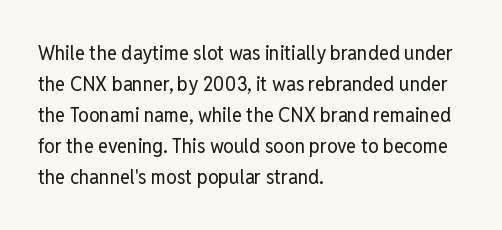
The image shows 21 px text type, upright; set left-aligned, normal line spacing (1.48x), normal letter spacing, not underlined.
